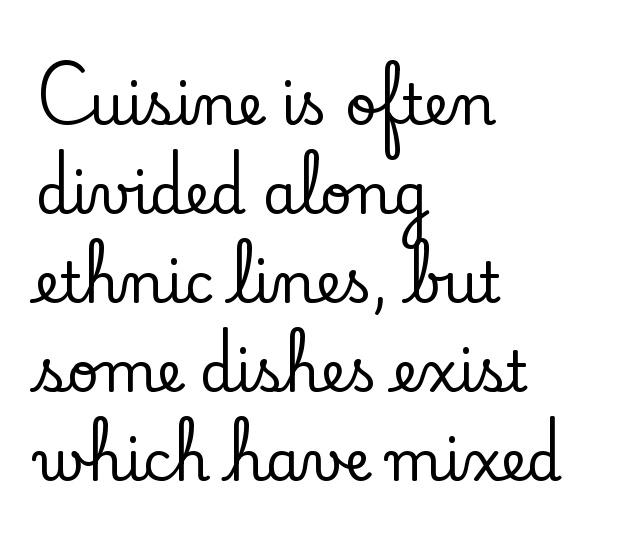
{"serif": "yes", "italic": "no", "width": "normal", "stroke_contrast": "low", "x_height": "small", "monospaced": "no", "underline": "no", "align": "left", "line_spacing": "normal", "line_spacing_ratio": 1.59, "letter_spacing": "normal", "letter_spacing_em": 0.0, "glyph_px": 56}
